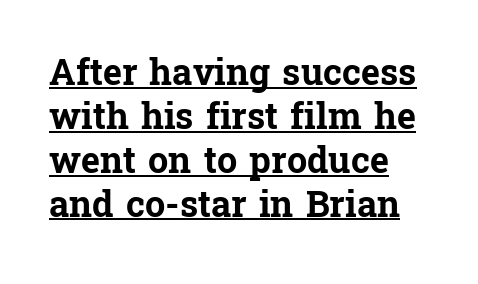
The image shows 36 px bold serif type, upright; set left-aligned, line spacing 1.22x, normal letter spacing, underlined; low stroke contrast and a medium x-height.
